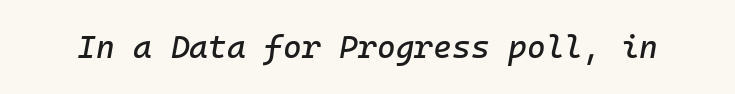
Q: Is the text italic (slanted)? A: Yes, it leans right by about 10 degrees.
Q: Is the text underlined? A: No.
Q: Is the spacing between letters normal or unusually wide? A: Normal.
Q: Width (condensed, normal, or wide)? A: Normal.
Q: Stroke contrast? A: Low.
Q: x-height? A: Medium.
Q: Monospaced? A: Yes.
